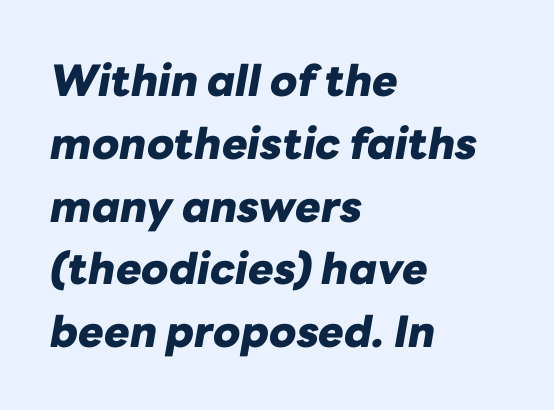
Left-aligned paragraph, ragged on the right. How would I describe the line gaps? Plain and ordinary. Slant detected: the letters are inclined. The passage shown is not underscored anywhere. Here the designer chose a conventional face with non-uniform glyph widths.
